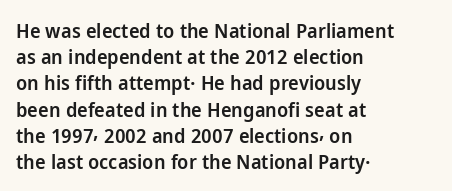
In terms of letterspacing, this is plain default setting. Leftover space on each line is placed entirely after the last word. When letters stand straight like this, we call the style roman or upright. Firm but not heavy-handed strokes: this text is semibold.
